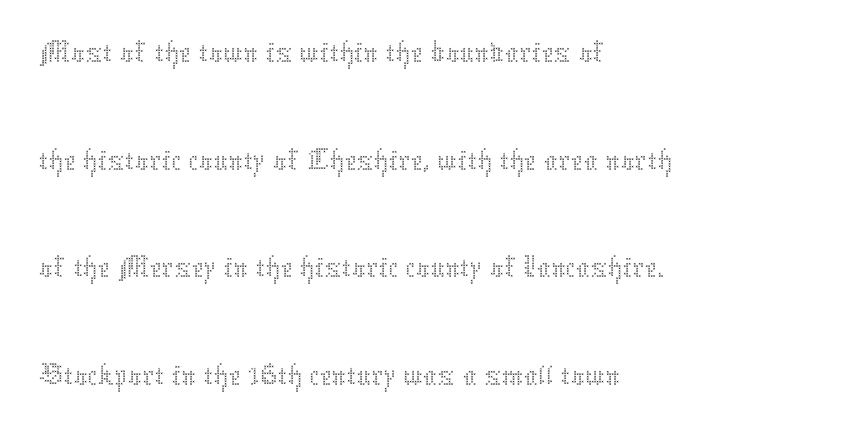
The image shows 69 px thin type, upright; set left-aligned, normal line spacing (1.56x), normal letter spacing, not underlined; medium stroke contrast and a medium x-height.
